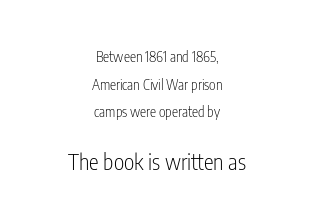
Q: Is the text bold? A: No.
Q: Is the text italic (slanted)? A: No, it is upright.
Q: Is the text underlined? A: No.
Q: How is the paragraph aligned? A: Centered.
Q: Is the spacing between letters normal or unusually wide? A: Normal.
Q: Is the spacing between lines tight, normal or loose? A: Loose.
Q: Which block of text is set in a larger size, the first (top) or the second (bottom)? A: The second (bottom) one.
